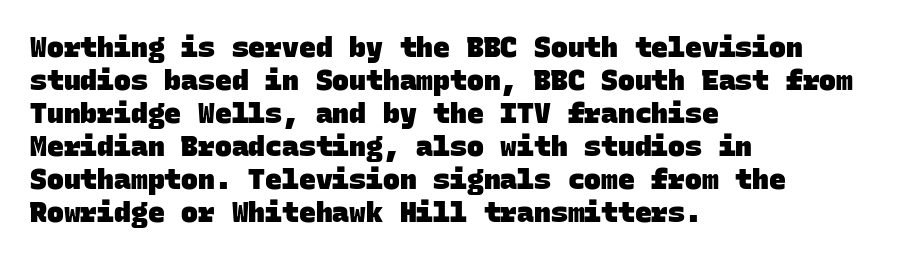
The area under the type is left untouched. On the weight axis this lands at bold, roughly 700. Looks like terminal output: every glyph gets an equal slot. The paragraph has a hard left edge and a soft right edge.
